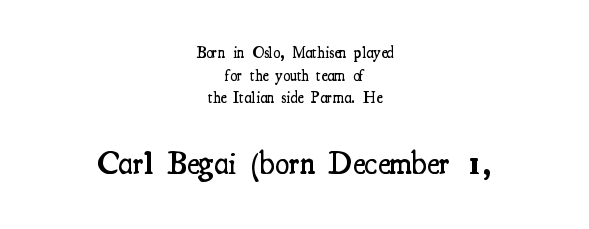
{"serif": "yes", "italic": "no", "bold": "semi", "weight": "semibold", "width": "condensed", "stroke_contrast": "medium", "x_height": "small", "monospaced": "no", "underline": "no", "align": "center", "line_spacing": "normal", "line_spacing_ratio": 1.42, "letter_spacing": "normal", "letter_spacing_em": 0.0, "larger_block": "second", "size_ratio": 2.0, "glyph_px": 32}
